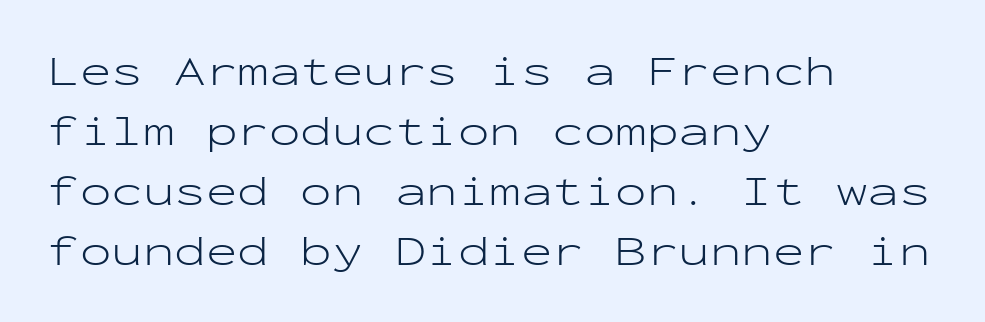
Heaviness? Minimal to ordinary, like unemphasized prose. There is no visible air inserted between adjacent glyphs. No italicization has been applied; the sample stays upright. Here the designer chose a console-style face with uniform glyph widths.
